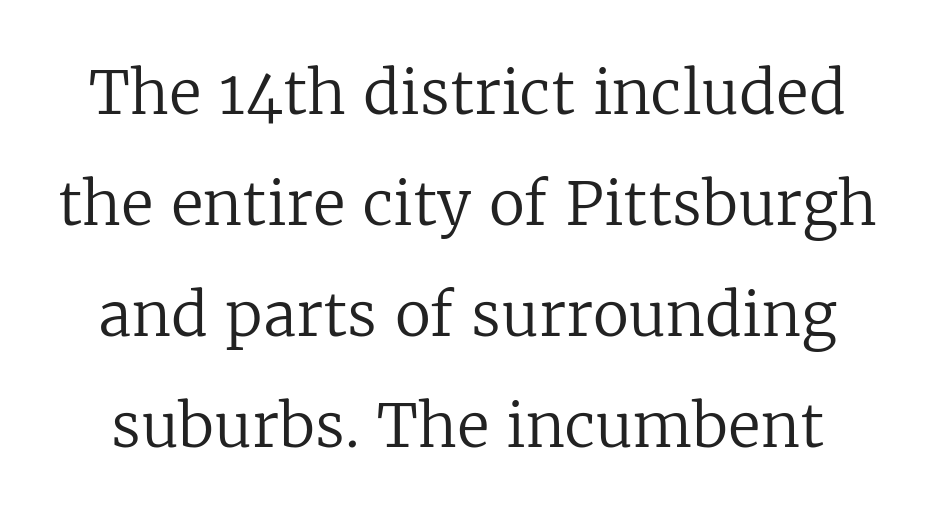
{"serif": "yes", "italic": "no", "bold": "no", "weight": "regular", "width": "normal", "stroke_contrast": "low", "x_height": "medium", "monospaced": "no", "underline": "no", "line_spacing_ratio": 1.85, "letter_spacing": "normal", "letter_spacing_em": 0.0, "glyph_px": 60}
